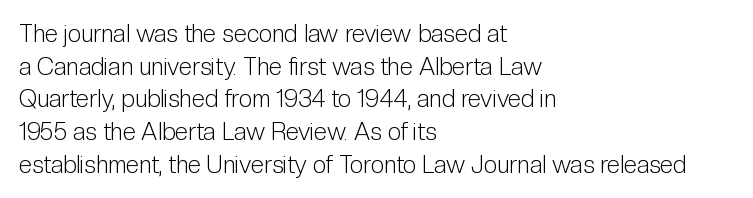
Plain, unruled lines of type. Ordinary non-slanted type is in use. Does extra space separate the letters? No, they use regular spacing. This is not heavy type; no bold has been used. These lines sit exactly where default settings would place them. Reading down the block, your eye returns to a fixed left position each line.
